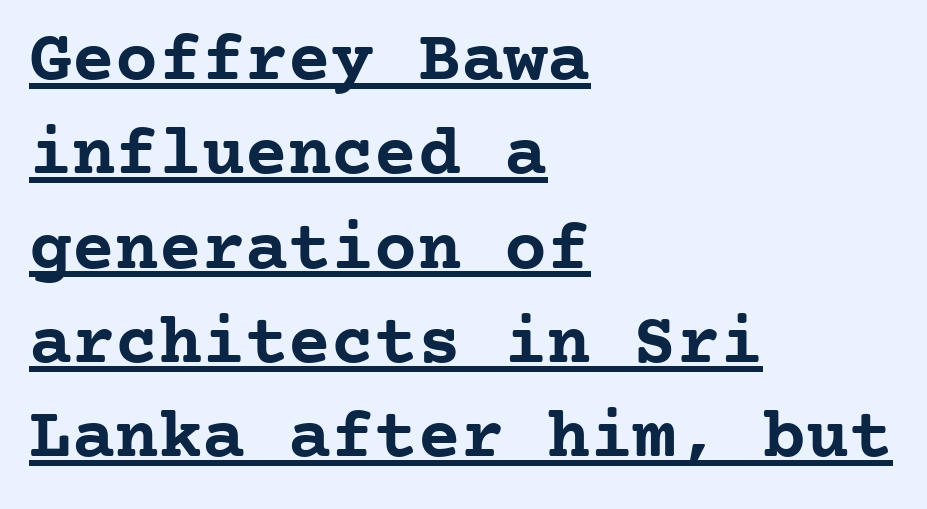
{"serif": "yes", "italic": "no", "bold": "yes", "weight": "semibold", "width": "normal", "stroke_contrast": "low", "x_height": "medium", "monospaced": "yes", "underline": "yes", "align": "left", "line_spacing": "normal", "line_spacing_ratio": 1.31, "letter_spacing": "normal", "letter_spacing_em": 0.0, "glyph_px": 72}
